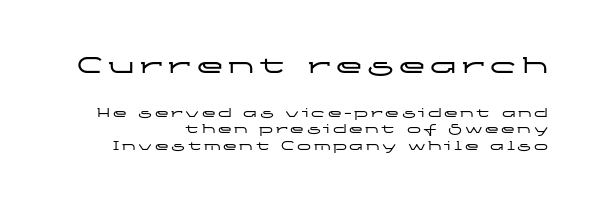
The image shows 27 px text type, upright; set right-aligned, line spacing 1.19x, not underlined; the first (top) block is 1.93x larger.
